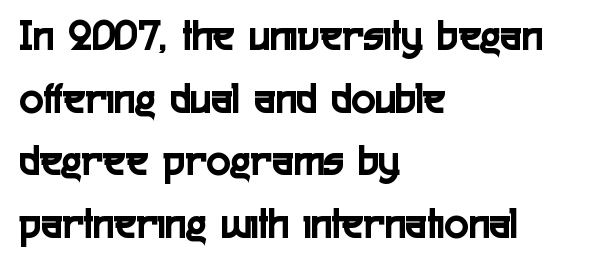
Nobody drew a line under any word here. The lines sit at an ordinary, default distance from one another. Left-aligned paragraph, ragged on the right. This is the regular roman posture of the typeface. Stroke terminals: plain, sans-serif.
